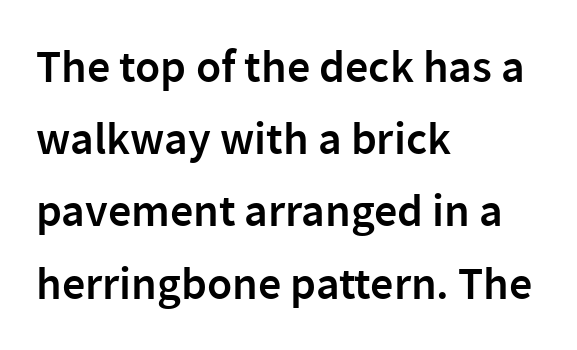
The lines are quadded left. A typesetter would call this proportional, since set widths differ per character. Glyph-to-glyph distance matches everyday printed text. The face used here is a sans, in the tradition of grotesques and geometrics. The vertical gap from one line to the next is medium.
